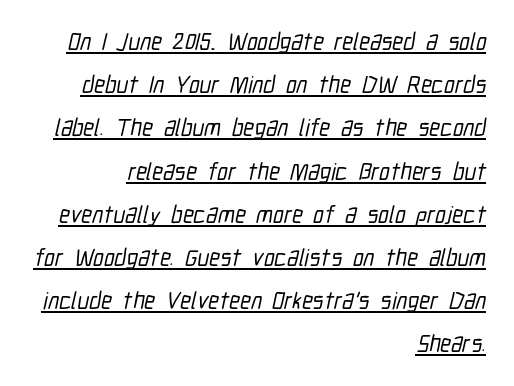
Does extra space separate the letters? No, they use regular spacing. The rendered words wear a rule along their underside. The setting favours the right margin, as signatures and pull-quotes sometimes do.
